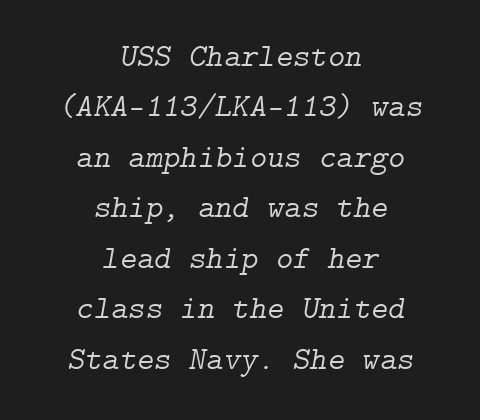
{"serif": "yes", "italic": "yes", "lean": "right", "slant_degrees": 9, "bold": "no", "weight": "light", "width": "normal", "stroke_contrast": "low", "x_height": "medium", "underline": "no", "align": "center", "line_spacing": "normal", "line_spacing_ratio": 1.53, "letter_spacing": "normal", "letter_spacing_em": 0.0, "glyph_px": 33}
